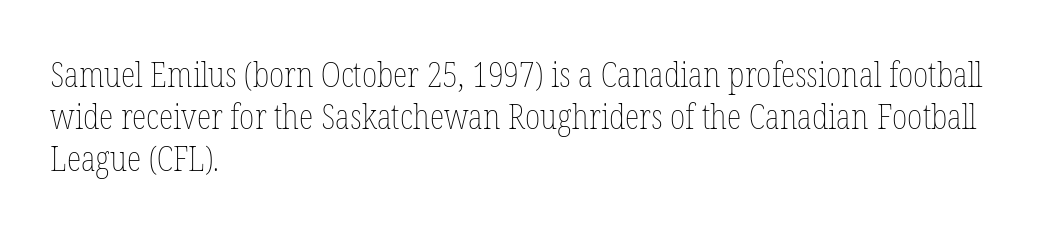
Q: Is the text bold? A: No.
Q: Is the text italic (slanted)? A: No, it is upright.
Q: Is the text underlined? A: No.
Q: How is the paragraph aligned? A: Left-aligned.
Q: Is the spacing between letters normal or unusually wide? A: Normal.
Q: Width (condensed, normal, or wide)? A: Condensed.
Q: Stroke contrast? A: Low.
Q: x-height? A: Medium.
Q: Monospaced? A: No.
